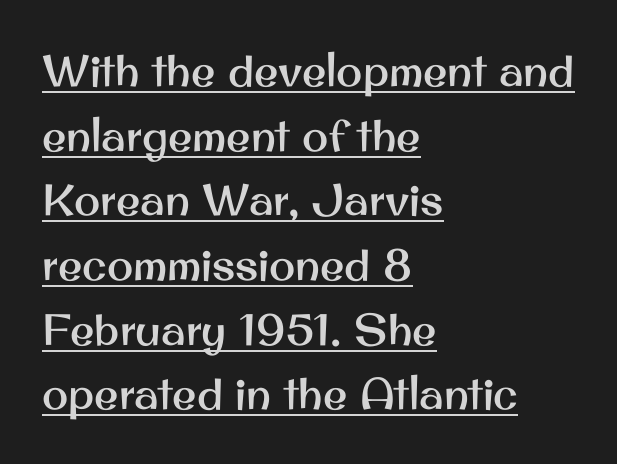
In CSS terms this would be text-align: left. These lines sit exactly where default settings would place them. This is the regular roman posture of the typeface. Serif or sans? Sans — the stroke terminals are bare. Does extra space separate the letters? No, they use regular spacing.
